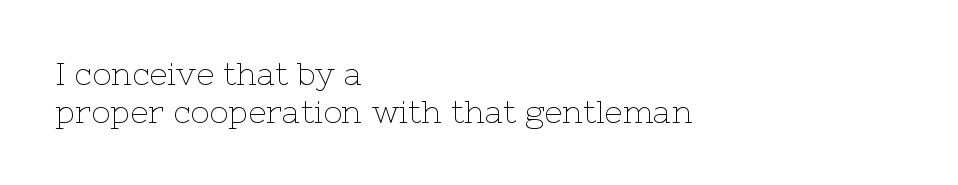
A serif font was chosen for this passage. Quick note: underline off. Characters remain perfectly vertical along every line. The strokes carry an ordinary text weight at most.
